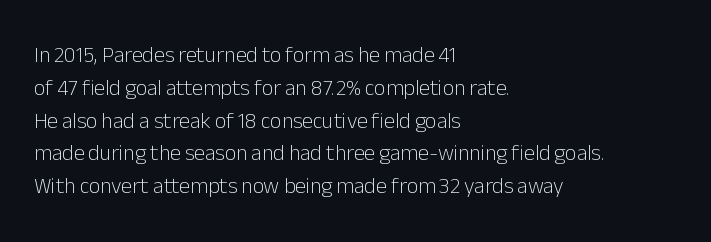
{"italic": "no", "bold": "no", "underline": "no", "align": "left", "line_spacing": "normal", "line_spacing_ratio": 1.49, "letter_spacing": "normal", "letter_spacing_em": 0.0, "glyph_px": 22}
